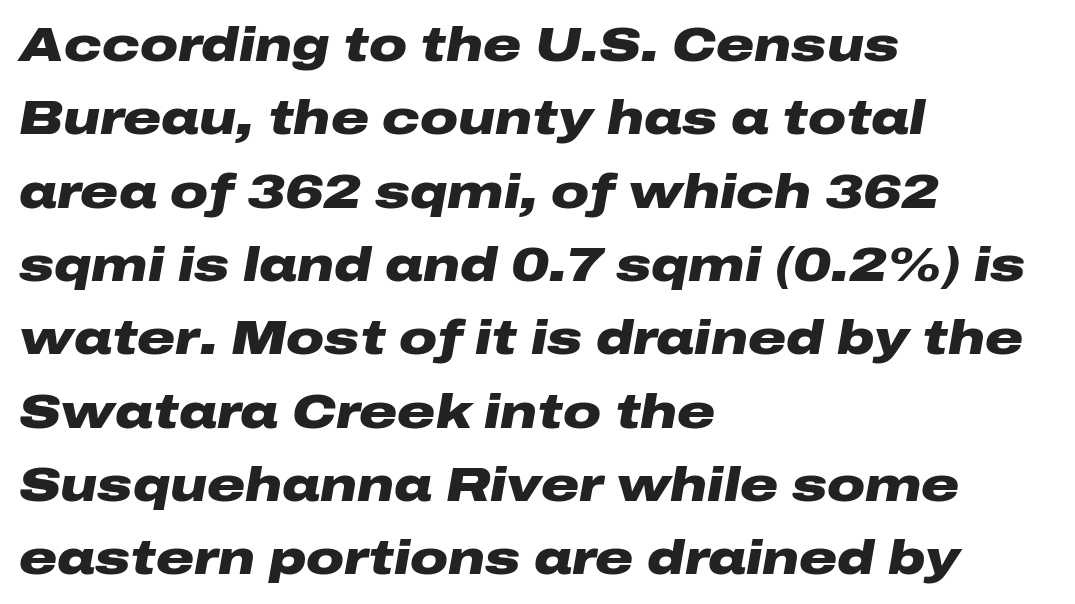
The image shows 47 px heavy, wide type, italic (leaning right); set left-aligned, normal line spacing (1.56x), normal letter spacing, not underlined; low stroke contrast and a medium x-height.
